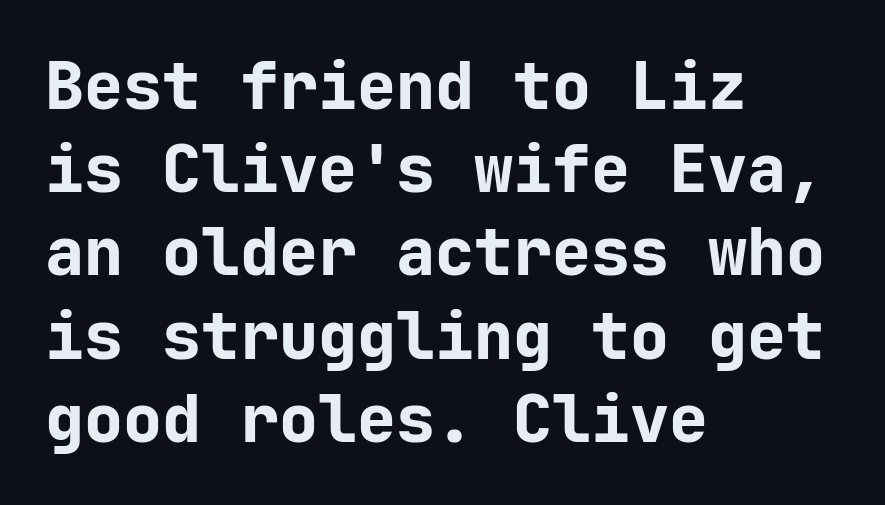
Weight check: bold — yes, fully. Compared with typical paragraphs, the rows here are spaced about the same. The specimen omits any rule beneath the text block's lines. A sans-serif font was chosen for this passage.
